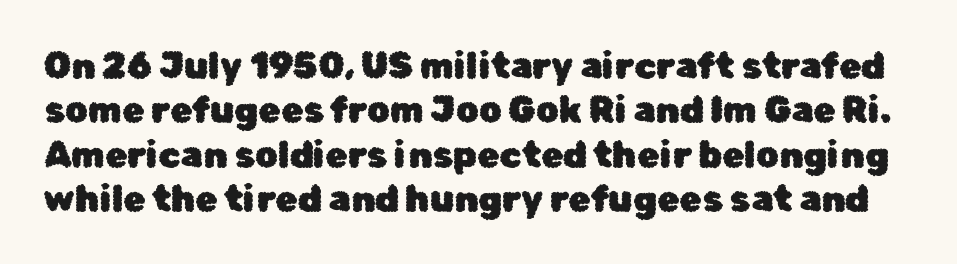
Q: Is the text italic (slanted)? A: No, it is upright.
Q: Is the typeface a serif or a sans-serif typeface? A: Sans-serif.
Q: Is the text underlined? A: No.
Q: Is the spacing between letters normal or unusually wide? A: Normal.
Q: Width (condensed, normal, or wide)? A: Normal.
Q: Stroke contrast? A: Low.
Q: x-height? A: Medium.
Q: Monospaced? A: No.
